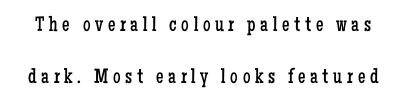
{"italic": "no", "bold": "no", "underline": "no", "line_spacing": "loose", "line_spacing_ratio": 2.46, "letter_spacing": "wide", "letter_spacing_em": 0.22, "glyph_px": 21}
